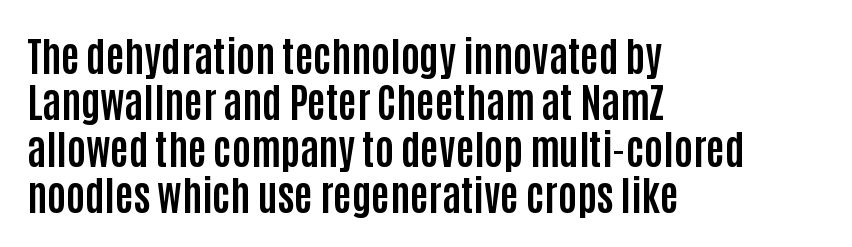
Think of a printed novel: that variable character pitch is what you see here. Caption: multi-line text, flush left, ragged right. Does extra space separate the letters? No, they use regular spacing. This rendering features lettering with no underline. Stroke terminals: plain, sans-serif. Posture: straight, roman, zero tilt.
